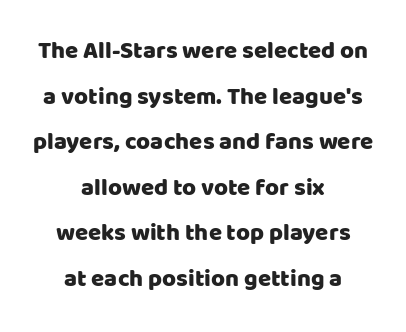
It's the straight-up-and-down kind of type. Where is the straight margin? There isn't one; the lines are centered. Airy leading. These lines keep a tight, regular rhythm from letter to letter.
